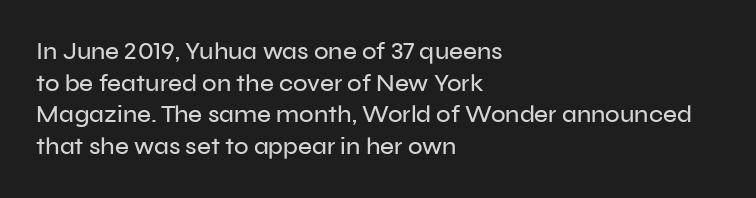
The image shows 24 px text type, upright; set left-aligned, normal line spacing (1.32x), normal letter spacing, not underlined.
